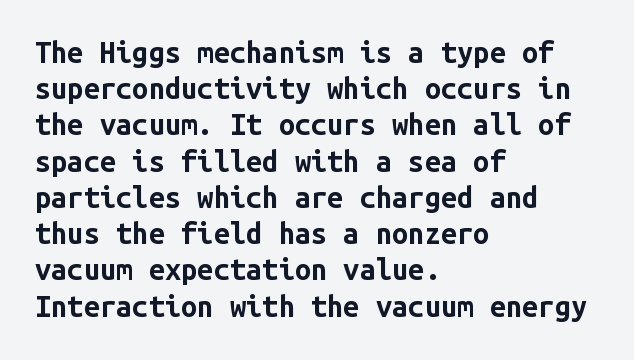
One-word summary of the alignment: left. Nothing sits at the stroke ends, so this counts as sans-serif. The lettering stays uniformly vertical, giving the passage a roman look. Standard letterfit; no display-style spreading of the glyphs.
